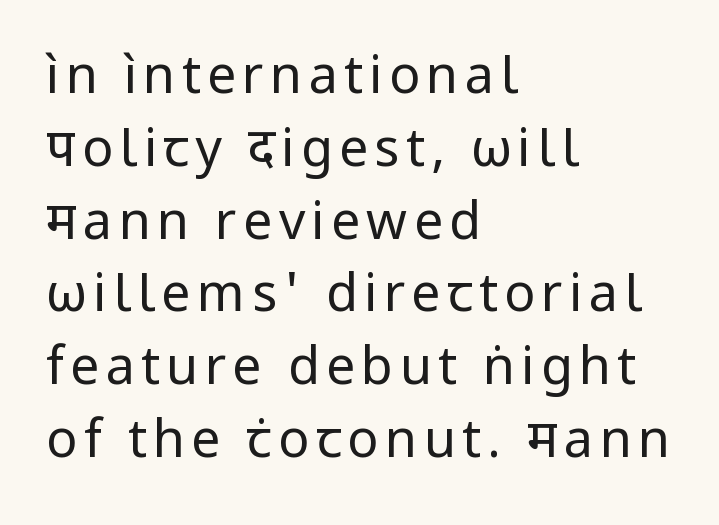
Q: Is the text bold? A: No.
Q: Is the text italic (slanted)? A: No, it is upright.
Q: Is the typeface a serif or a sans-serif typeface? A: Sans-serif.
Q: Is the text underlined? A: No.
Q: How is the paragraph aligned? A: Left-aligned.
Q: Is the spacing between lines tight, normal or loose? A: Normal.
Q: Width (condensed, normal, or wide)? A: Normal.
Q: Stroke contrast? A: Low.
Q: x-height? A: Medium.
Q: Monospaced? A: No.
